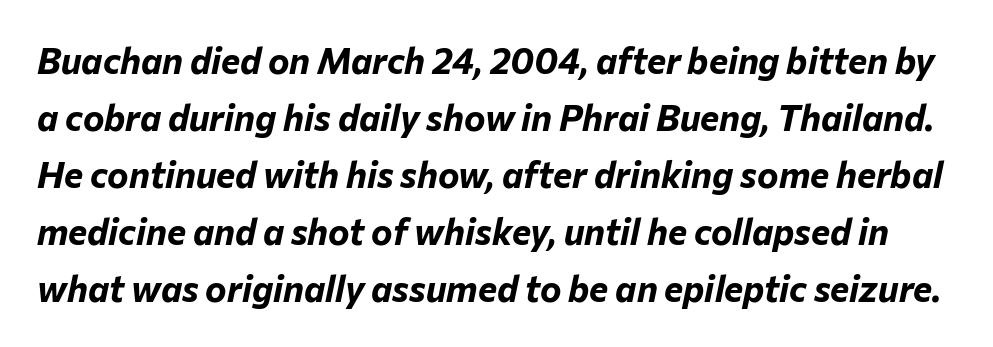
Q: Is the text bold? A: Yes.
Q: Is the text italic (slanted)? A: Yes, it leans right by about 12 degrees.
Q: Is the text underlined? A: No.
Q: Is the spacing between letters normal or unusually wide? A: Normal.
Q: Is the spacing between lines tight, normal or loose? A: Normal.
Q: Width (condensed, normal, or wide)? A: Normal.
Q: Stroke contrast? A: Low.
Q: x-height? A: Medium.
Q: Monospaced? A: No.
